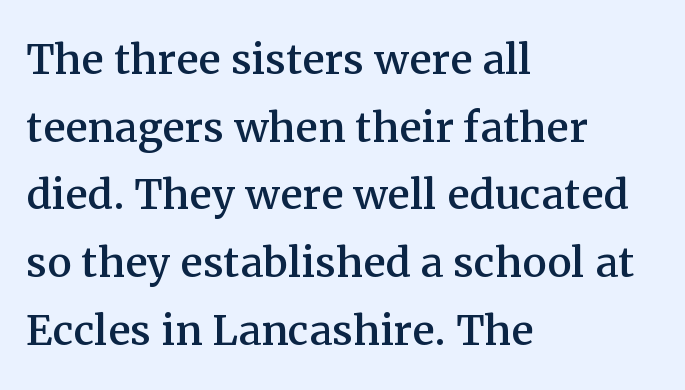
Unmarked baselines from the first word to the last. The paragraph has a hard left edge and a soft right edge. Spacing verdict: proportional, widths tailored to each character. A serif font was chosen for this passage. Inter-character spacing is left at the font's built-in metrics. Rendered with straight, roman letterforms.
